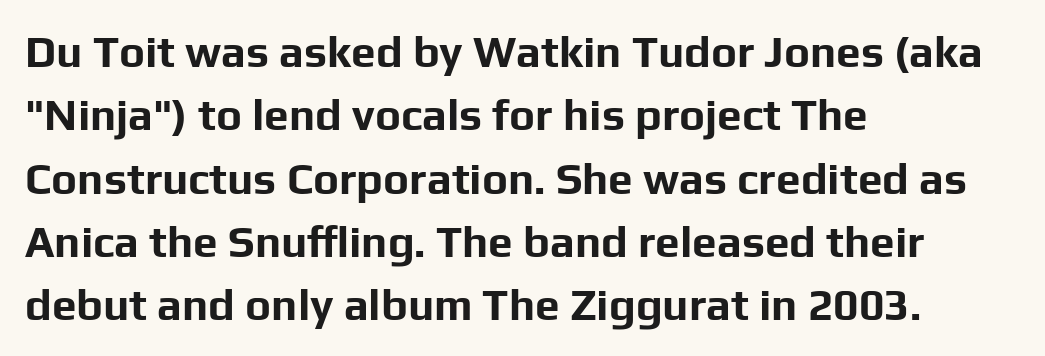
Q: Is the text bold? A: Yes.
Q: Is the text italic (slanted)? A: No, it is upright.
Q: Is the typeface a serif or a sans-serif typeface? A: Sans-serif.
Q: Is the text underlined? A: No.
Q: How is the paragraph aligned? A: Left-aligned.
Q: Is the spacing between letters normal or unusually wide? A: Normal.
Q: Is the spacing between lines tight, normal or loose? A: Normal.
Q: Width (condensed, normal, or wide)? A: Normal.
Q: Stroke contrast? A: Low.
Q: x-height? A: Medium.
Q: Monospaced? A: No.
